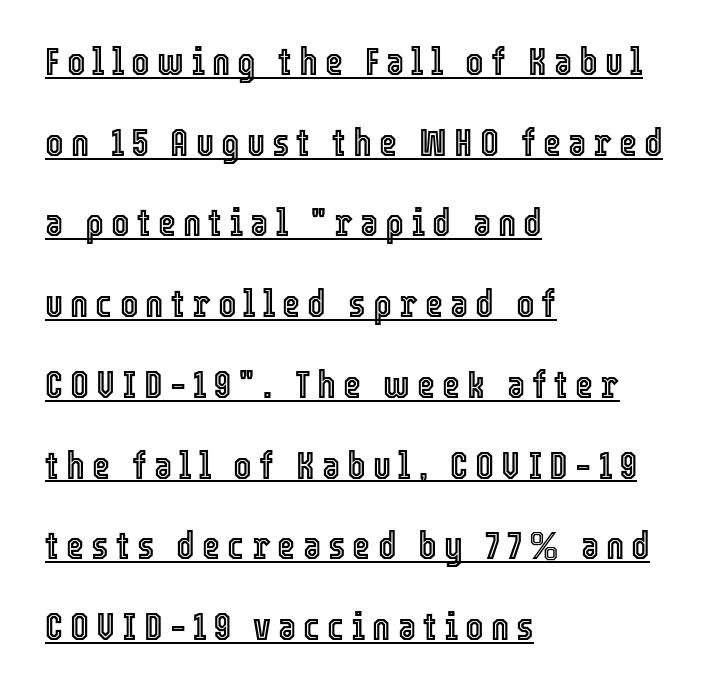
Q: Is the text italic (slanted)? A: No, it is upright.
Q: Is the text underlined? A: Yes.
Q: How is the paragraph aligned? A: Left-aligned.
Q: Is the spacing between lines tight, normal or loose? A: Loose.
Q: Width (condensed, normal, or wide)? A: Condensed.
Q: x-height? A: Medium.
Q: Monospaced? A: No.
